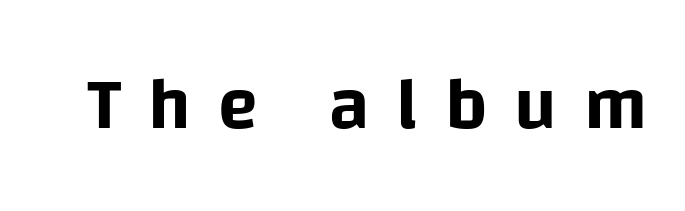
{"serif": "no", "italic": "no", "width": "normal", "stroke_contrast": "low", "x_height": "large", "monospaced": "no", "underline": "no", "letter_spacing": "wide", "letter_spacing_em": 0.37, "glyph_px": 73}
